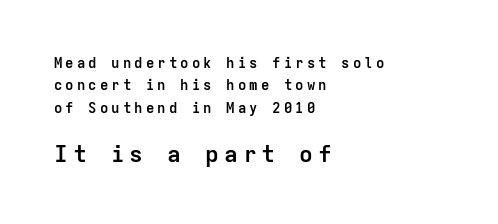
Size contrast runs from small at the top to large at the bottom. Check the space under the baseline: it is left empty. Characters remain perfectly vertical along every line. Notice how descenders clear the ascenders below comfortably — that's standard leading. You'd pick this weight for a headline — it's a proper bold. Characters follow at a spacing far wider than the type designer built in.
